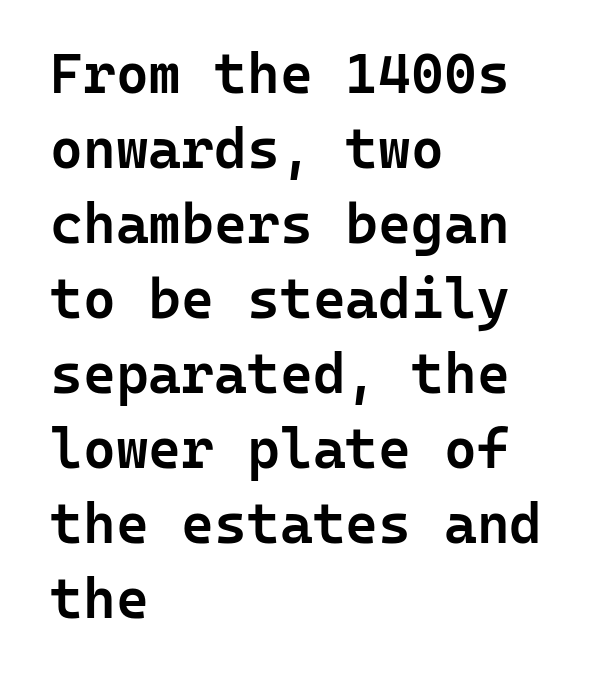
{"serif": "no", "italic": "no", "bold": "semi", "weight": "semibold", "width": "normal", "stroke_contrast": "low", "x_height": "medium", "monospaced": "yes", "underline": "no", "align": "left", "line_spacing": "normal", "line_spacing_ratio": 1.34, "letter_spacing": "normal", "letter_spacing_em": 0.0, "glyph_px": 56}
